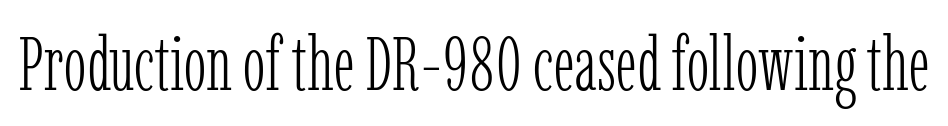
{"serif": "yes", "italic": "no", "bold": "no", "weight": "light", "width": "condensed", "stroke_contrast": "low", "x_height": "medium", "monospaced": "no", "underline": "no", "letter_spacing": "normal", "letter_spacing_em": 0.0, "glyph_px": 76}
